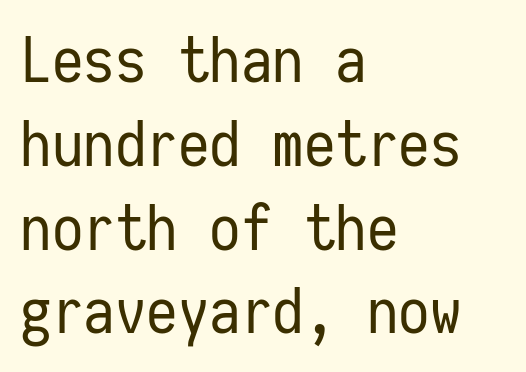
The image shows 63 px regular-weight, condensed sans-serif type, upright, monospaced; set left-aligned, normal line spacing (1.33x), normal letter spacing, not underlined; low stroke contrast and a medium x-height.
